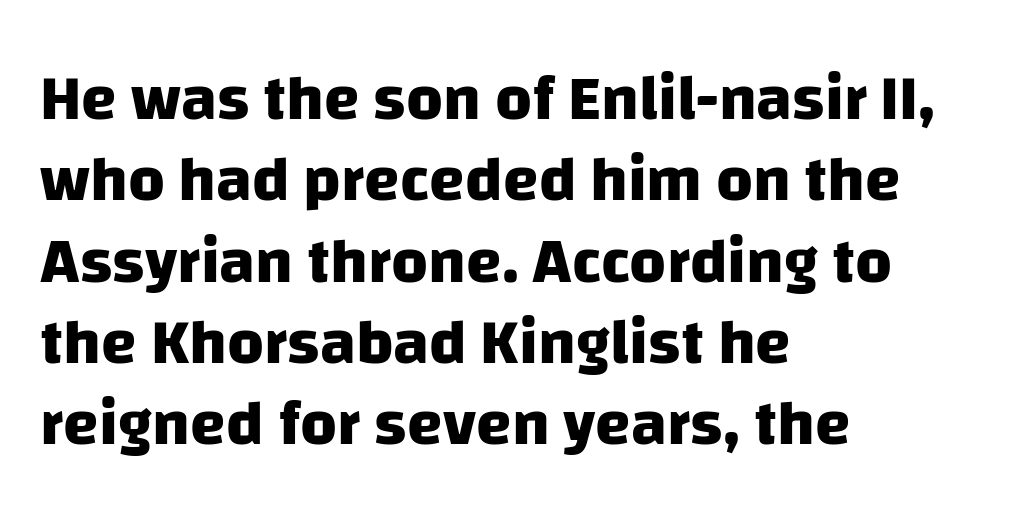
The image shows 64 px heavy sans-serif type; set left-aligned, normal line spacing (1.27x), normal letter spacing, not underlined; low stroke contrast and a large x-height.
